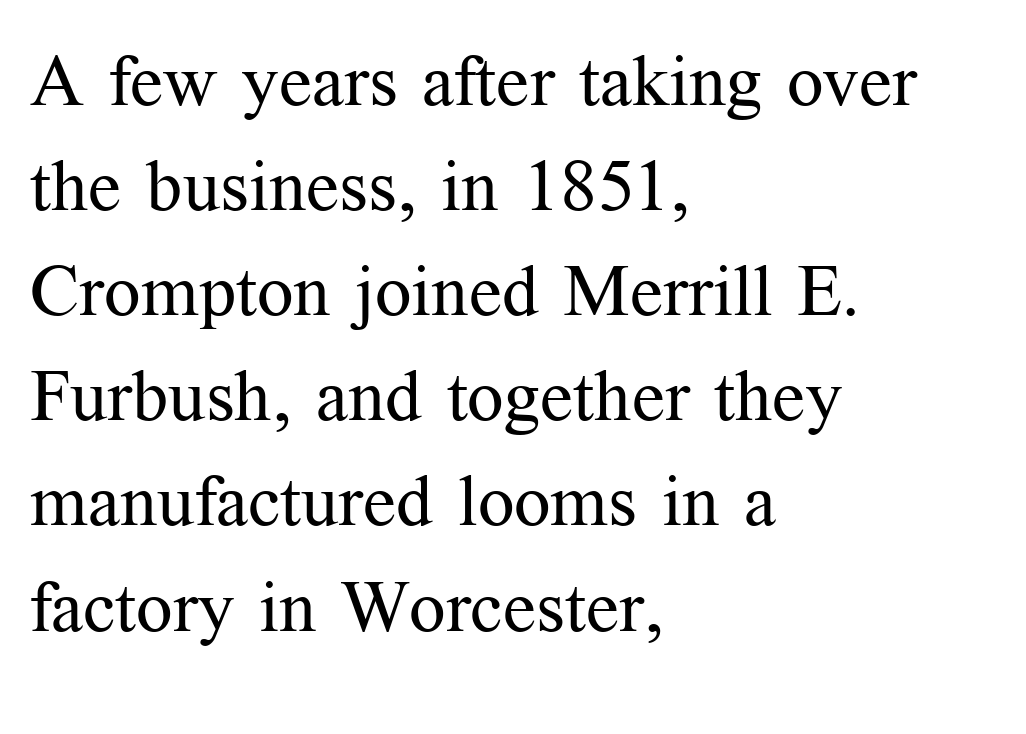
{"serif": "yes", "italic": "no", "bold": "no", "weight": "regular", "width": "normal", "stroke_contrast": "medium", "x_height": "medium", "monospaced": "no", "underline": "no", "align": "left", "line_spacing": "normal", "line_spacing_ratio": 1.46, "letter_spacing": "normal", "letter_spacing_em": 0.0, "glyph_px": 72}
